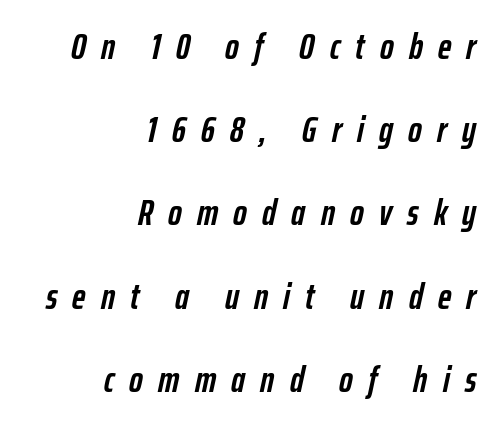
Q: Is the text bold? A: Yes.
Q: Is the text italic (slanted)? A: Yes, it leans right by about 12 degrees.
Q: Is the text underlined? A: No.
Q: How is the paragraph aligned? A: Right-aligned.
Q: Is the spacing between letters normal or unusually wide? A: Unusually wide.
Q: Is the spacing between lines tight, normal or loose? A: Loose.
Q: Width (condensed, normal, or wide)? A: Condensed.
Q: Stroke contrast? A: Low.
Q: x-height? A: Medium.
Q: Monospaced? A: No.
